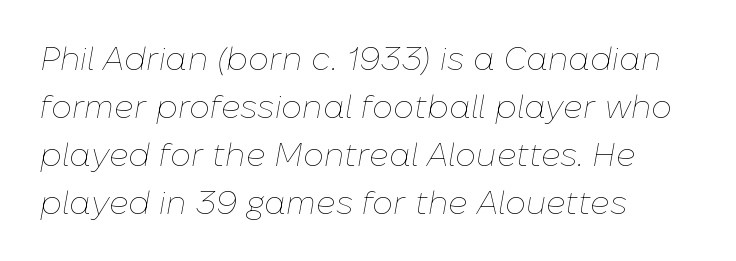
Q: Is the text bold? A: No.
Q: Is the text italic (slanted)? A: Yes, it leans right by about 10 degrees.
Q: Is the text underlined? A: No.
Q: How is the paragraph aligned? A: Left-aligned.
Q: Is the spacing between letters normal or unusually wide? A: Normal.
Q: Is the spacing between lines tight, normal or loose? A: Normal.
Q: Width (condensed, normal, or wide)? A: Normal.
Q: Stroke contrast? A: Low.
Q: x-height? A: Medium.
Q: Monospaced? A: No.
